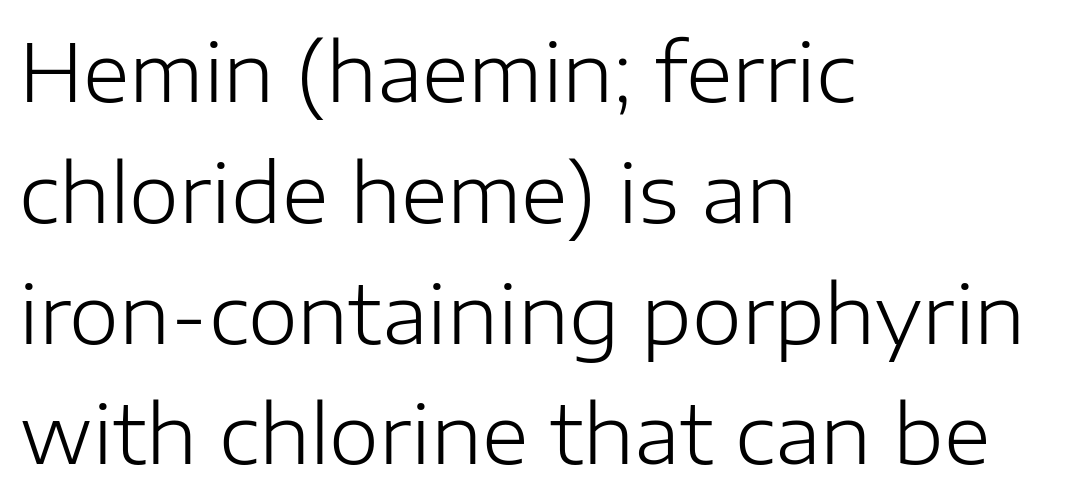
{"serif": "no", "italic": "no", "bold": "no", "weight": "light", "width": "normal", "stroke_contrast": "low", "x_height": "medium", "monospaced": "no", "underline": "no", "align": "left", "line_spacing": "normal", "line_spacing_ratio": 1.51, "letter_spacing": "normal", "letter_spacing_em": 0.0, "glyph_px": 80}
